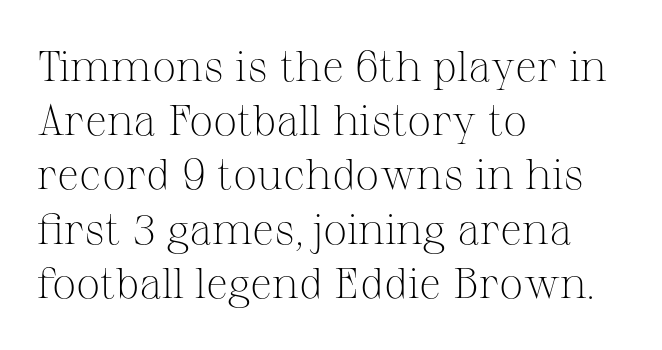
{"serif": "yes", "italic": "no", "bold": "no", "weight": "light", "width": "normal", "stroke_contrast": "medium", "x_height": "medium", "monospaced": "no", "underline": "no", "align": "left", "line_spacing": "normal", "line_spacing_ratio": 1.26, "letter_spacing": "normal", "letter_spacing_em": 0.0, "glyph_px": 43}
